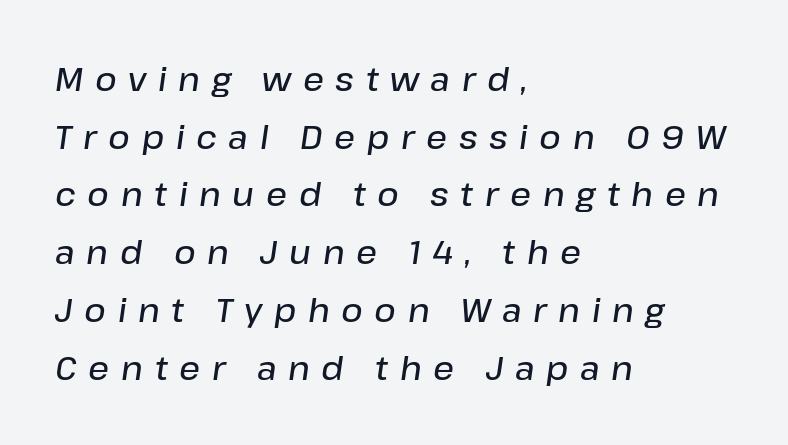
Q: Is the text bold? A: Semi-bold.
Q: Is the text italic (slanted)? A: Yes, it leans right by about 8 degrees.
Q: Is the text underlined? A: No.
Q: How is the paragraph aligned? A: Left-aligned.
Q: Is the spacing between letters normal or unusually wide? A: Unusually wide.
Q: Width (condensed, normal, or wide)? A: Normal.
Q: Stroke contrast? A: Low.
Q: x-height? A: Medium.
Q: Monospaced? A: No.
